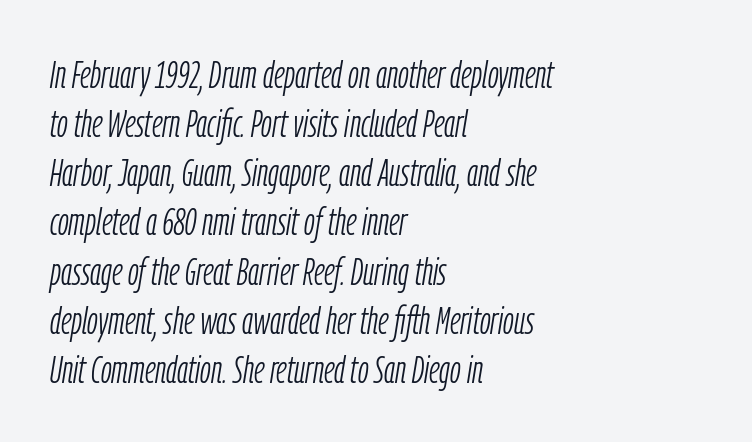
{"italic": "yes", "lean": "right", "slant_degrees": 9, "bold": "no", "weight": "light", "width": "condensed", "stroke_contrast": "low", "x_height": "medium", "monospaced": "no", "underline": "no", "align": "left", "line_spacing": "normal", "line_spacing_ratio": 1.26, "letter_spacing": "normal", "letter_spacing_em": 0.0, "glyph_px": 39}
